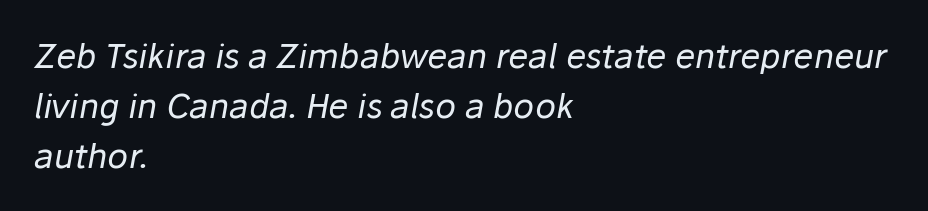
{"italic": "yes", "lean": "right", "slant_degrees": 10, "bold": "no", "weight": "regular", "width": "normal", "stroke_contrast": "low", "x_height": "medium", "monospaced": "no", "underline": "no", "align": "left", "line_spacing": "normal", "line_spacing_ratio": 1.47, "letter_spacing": "normal", "letter_spacing_em": 0.0, "glyph_px": 34}
